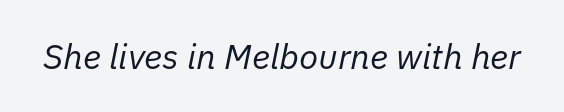
{"italic": "yes", "lean": "right", "slant_degrees": 11, "bold": "no", "weight": "regular", "width": "normal", "stroke_contrast": "low", "x_height": "medium", "monospaced": "no", "underline": "no", "letter_spacing": "normal", "letter_spacing_em": 0.0, "glyph_px": 35}
